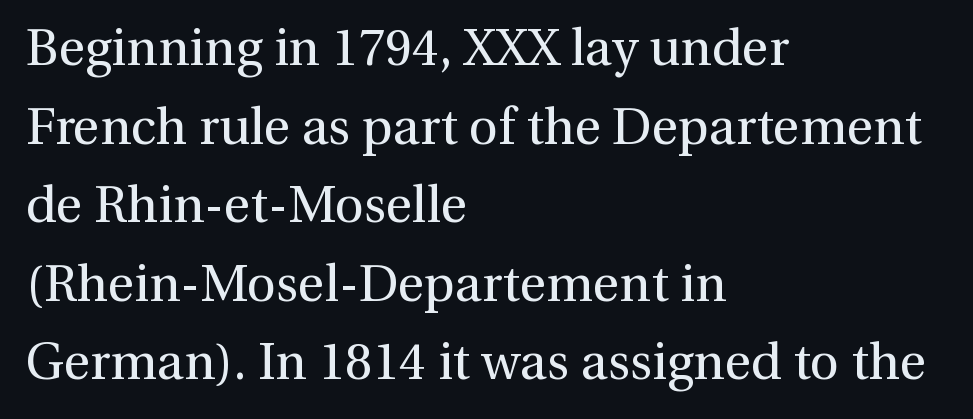
{"serif": "yes", "italic": "no", "bold": "no", "weight": "regular", "width": "normal", "stroke_contrast": "medium", "x_height": "medium", "monospaced": "no", "underline": "no", "align": "left", "line_spacing": "normal", "line_spacing_ratio": 1.54, "letter_spacing": "normal", "letter_spacing_em": 0.0, "glyph_px": 51}
